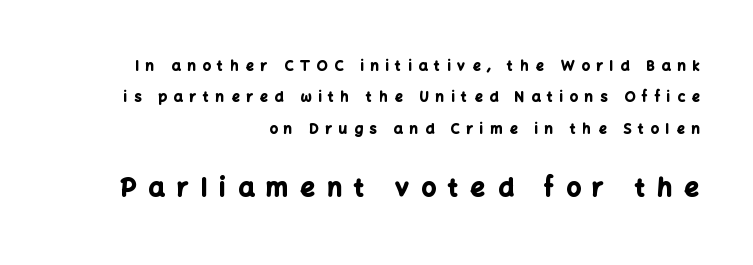
Does the lettering tilt? It doesn't — this is upright. All the whitespace from short lines collects on the left. Whoever set this chose breathing room over compactness in the vertical rhythm. What stands out about the letter spacing? Its width — letters are far apart.
